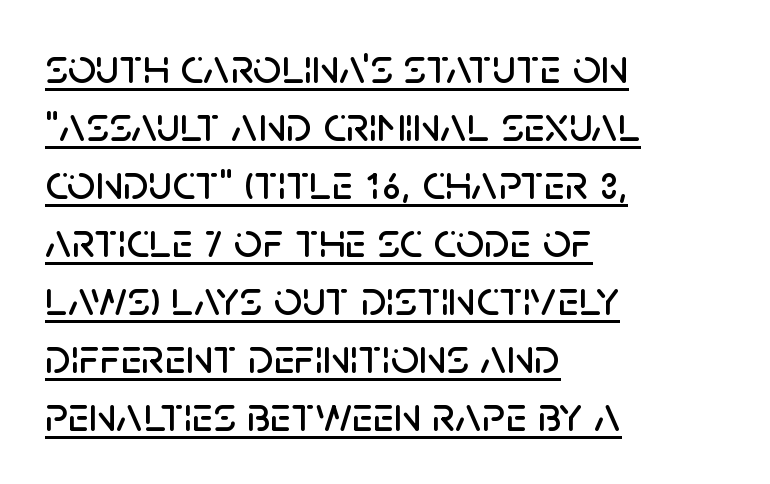
Q: Is the text italic (slanted)? A: No, it is upright.
Q: Is the typeface a serif or a sans-serif typeface? A: Sans-serif.
Q: Is the text underlined? A: Yes.
Q: How is the paragraph aligned? A: Left-aligned.
Q: Is the spacing between letters normal or unusually wide? A: Normal.
Q: Width (condensed, normal, or wide)? A: Normal.
Q: Stroke contrast? A: Low.
Q: x-height? A: Large.
Q: Monospaced? A: No.
